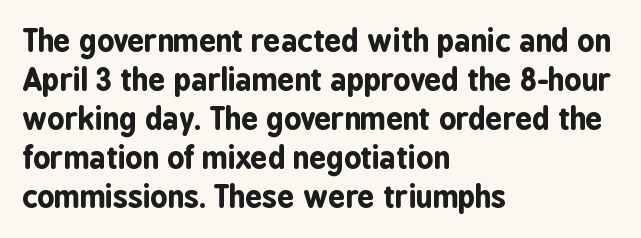
Q: Is the text bold? A: Yes.
Q: Is the text italic (slanted)? A: No, it is upright.
Q: Is the typeface a serif or a sans-serif typeface? A: Sans-serif.
Q: Is the text underlined? A: No.
Q: How is the paragraph aligned? A: Left-aligned.
Q: Is the spacing between letters normal or unusually wide? A: Normal.
Q: Is the spacing between lines tight, normal or loose? A: Normal.
Q: Width (condensed, normal, or wide)? A: Condensed.
Q: Stroke contrast? A: Low.
Q: x-height? A: Medium.
Q: Monospaced? A: No.
